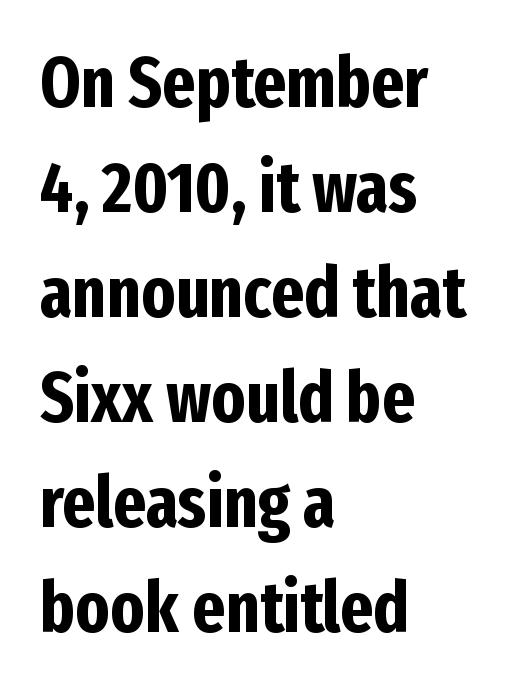
{"serif": "no", "italic": "no", "bold": "yes", "weight": "bold", "width": "condensed", "stroke_contrast": "low", "x_height": "medium", "monospaced": "no", "underline": "no", "align": "left", "line_spacing": "normal", "line_spacing_ratio": 1.48, "letter_spacing": "normal", "letter_spacing_em": 0.0, "glyph_px": 71}
